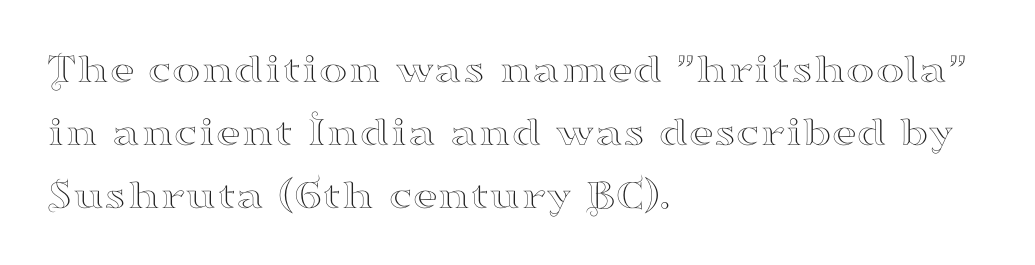
{"serif": "yes", "italic": "no", "width": "wide", "stroke_contrast": "high", "x_height": "small", "monospaced": "no", "underline": "no", "align": "left", "line_spacing": "normal", "line_spacing_ratio": 1.47, "letter_spacing": "normal", "letter_spacing_em": 0.0, "glyph_px": 43}
